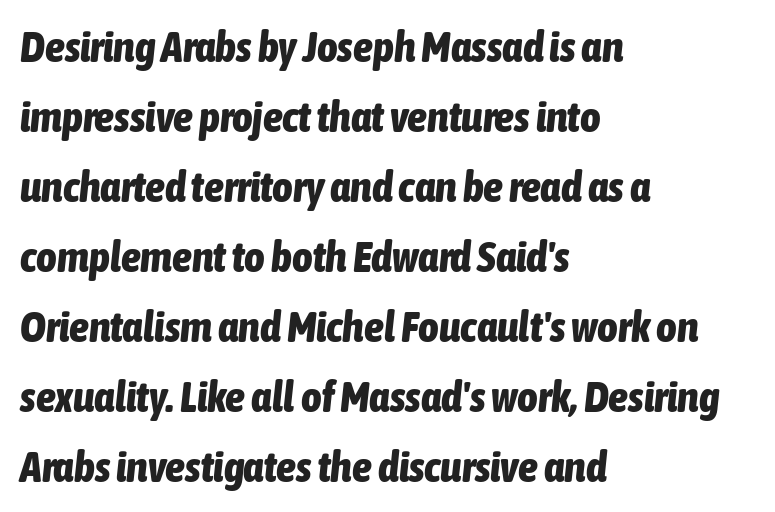
The compositor pushed each line to the left boundary. This sample has the flowing, uneven cadence of proportional lettering. Descenders hang freely into open space. The letters sit at their default tracking, neither squeezed nor spread. The glyphs have the mass of a bold cut.
